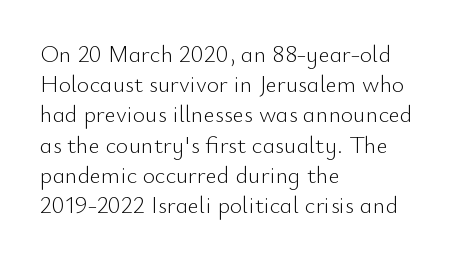
The weight would be labelled regular, book, light, or lighter still. Every stem runs plumb, perpendicular to the baseline. Descender tails drop into unmarked territory. One glance says typical: line gaps are just what's usual.
